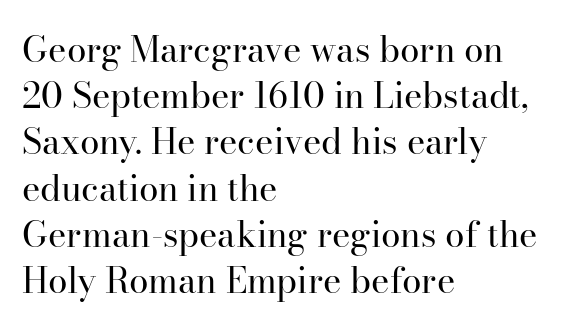
{"serif": "yes", "italic": "no", "bold": "no", "weight": "regular", "width": "normal", "stroke_contrast": "high", "x_height": "small", "monospaced": "no", "underline": "no", "align": "left", "line_spacing": "normal", "line_spacing_ratio": 1.32, "letter_spacing": "normal", "letter_spacing_em": 0.0, "glyph_px": 35}
